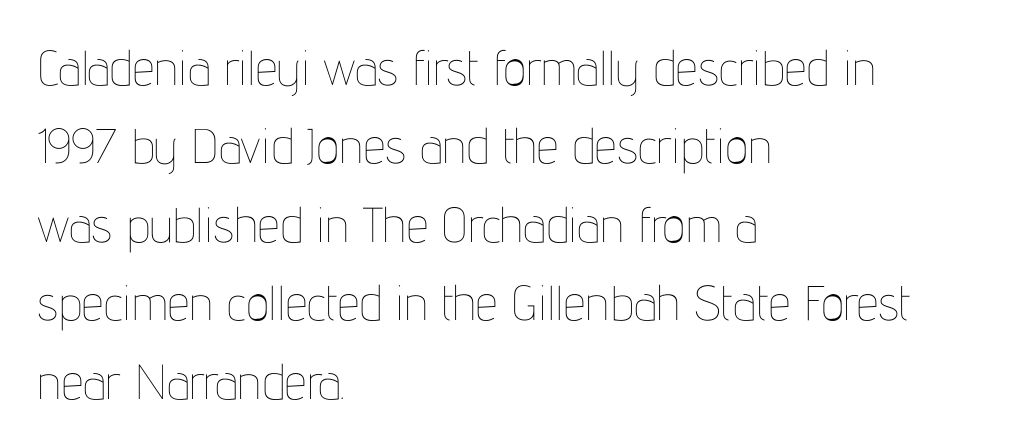
{"italic": "no", "bold": "no", "weight": "thin", "width": "condensed", "stroke_contrast": "low", "x_height": "medium", "monospaced": "no", "underline": "no", "align": "left", "line_spacing": "normal", "line_spacing_ratio": 1.6, "letter_spacing": "normal", "letter_spacing_em": 0.0, "glyph_px": 49}
